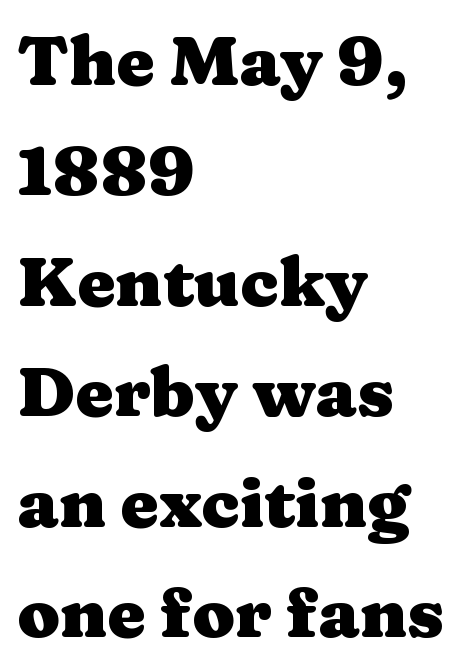
Rows of type keep a routine distance in the vertical direction. Is this a fixed-width face? No — the glyphs have proportional, varying widths. Nobody touched the tracking dial on this one. Caption: multi-line text, flush left, ragged right. These lines carry a lot of weight — the face is fully bold.
